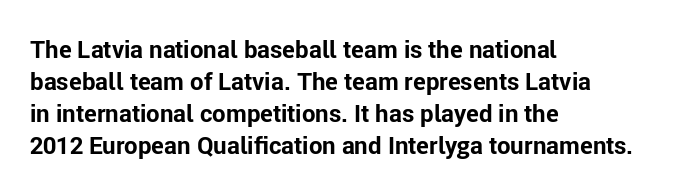
Heavy-handed strokes throughout: this text is bold. Ordinary non-slanted type is in use. The text block is weighted toward the left margin, trailing off unevenly rightward. Students, observe: this is what conventionally led text looks like. Students, note that the glyphs here touch the page at normal intervals. The words here are not underlined.
